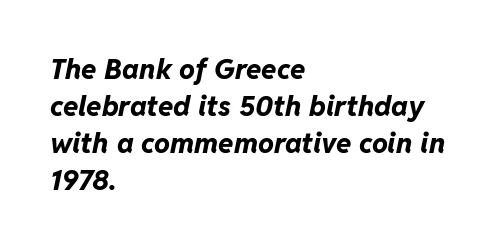
Q: Is the text bold? A: Yes.
Q: Is the text italic (slanted)? A: Yes, it leans right by about 11 degrees.
Q: Is the text underlined? A: No.
Q: How is the paragraph aligned? A: Left-aligned.
Q: Is the spacing between letters normal or unusually wide? A: Normal.
Q: Is the spacing between lines tight, normal or loose? A: Normal.
Q: Width (condensed, normal, or wide)? A: Normal.
Q: Stroke contrast? A: Low.
Q: x-height? A: Medium.
Q: Monospaced? A: No.
